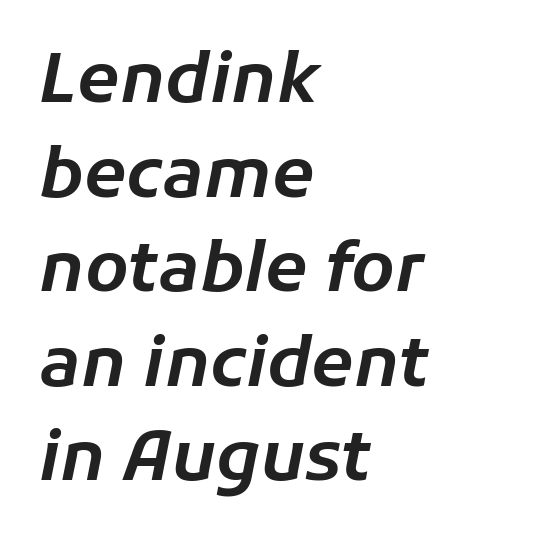
Spacing verdict: proportional, widths tailored to each character. How are the letters spaced? Ordinarily, with no added tracking. The text carries the slant typical of an italic or oblique font. Alignment: flush left. Interline gaps are of average width in this sample.
